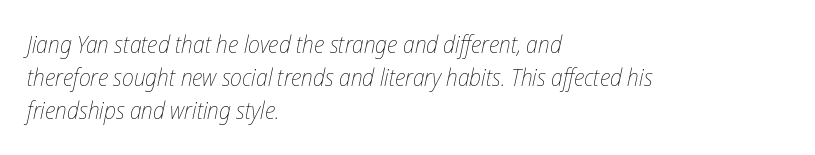
The image shows 24 px text type, italic (leaning right); set left-aligned, normal line spacing (1.38x), normal letter spacing, not underlined.
